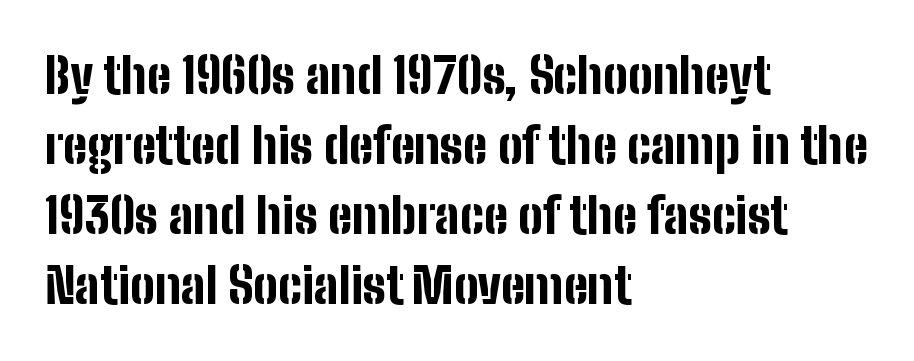
The image shows 49 px bold, condensed sans-serif type, upright; set left-aligned, normal line spacing (1.43x), normal letter spacing, not underlined; low stroke contrast and a medium x-height.
